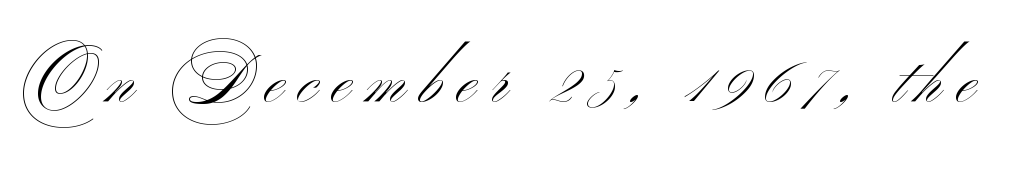
The image shows 68 px light, wide sans-serif type; set unusually wide letter spacing (+0.22 em), not underlined; medium stroke contrast and a small x-height.
